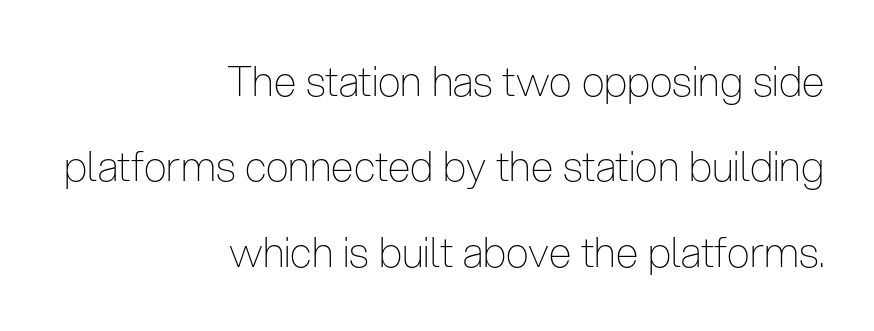
{"serif": "no", "italic": "no", "bold": "no", "weight": "thin", "width": "condensed", "stroke_contrast": "low", "x_height": "medium", "monospaced": "no", "underline": "no", "align": "right", "line_spacing": "loose", "line_spacing_ratio": 2.08, "letter_spacing": "normal", "letter_spacing_em": 0.0, "glyph_px": 41}
